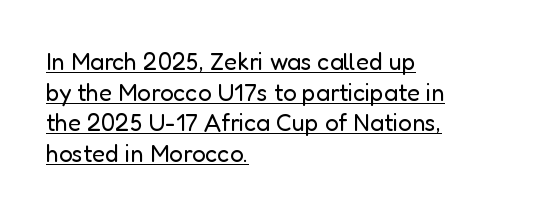
Q: Is the text bold? A: No.
Q: Is the text italic (slanted)? A: No, it is upright.
Q: Is the text underlined? A: Yes.
Q: How is the paragraph aligned? A: Left-aligned.
Q: Is the spacing between letters normal or unusually wide? A: Normal.
Q: Is the spacing between lines tight, normal or loose? A: Normal.
